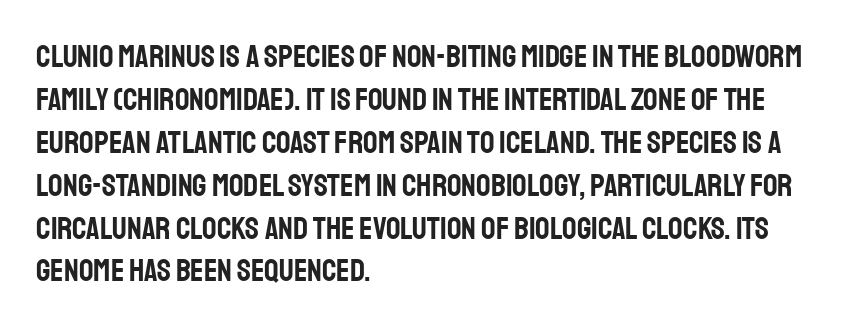
The image shows 32 px condensed sans-serif type, upright; set left-aligned, normal line spacing (1.34x), normal letter spacing, not underlined; low stroke contrast and a large x-height.
